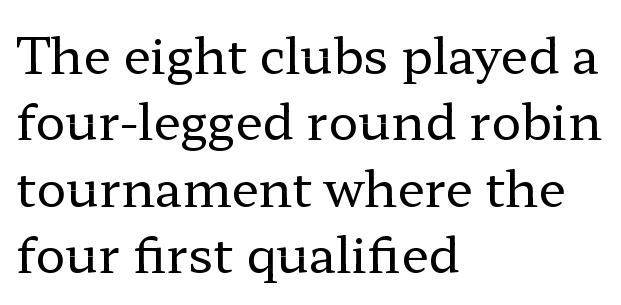
Q: Is the text bold? A: No.
Q: Is the text italic (slanted)? A: No, it is upright.
Q: Is the typeface a serif or a sans-serif typeface? A: Serif.
Q: Is the text underlined? A: No.
Q: How is the paragraph aligned? A: Left-aligned.
Q: Is the spacing between letters normal or unusually wide? A: Normal.
Q: Is the spacing between lines tight, normal or loose? A: Normal.
Q: Width (condensed, normal, or wide)? A: Wide.
Q: Stroke contrast? A: Low.
Q: x-height? A: Medium.
Q: Monospaced? A: No.
